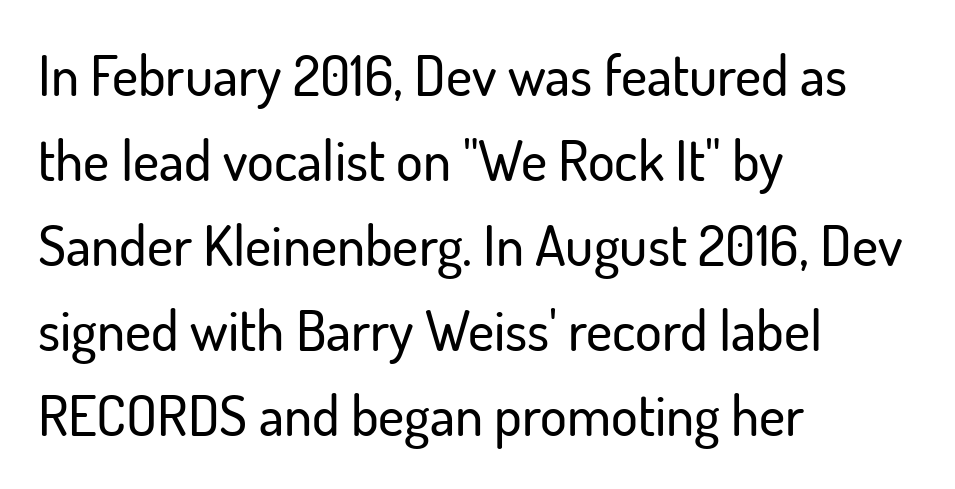
{"serif": "no", "italic": "no", "width": "normal", "stroke_contrast": "low", "x_height": "small", "monospaced": "no", "underline": "no", "align": "left", "line_spacing": "normal", "line_spacing_ratio": 1.52, "letter_spacing": "normal", "letter_spacing_em": 0.0, "glyph_px": 56}
